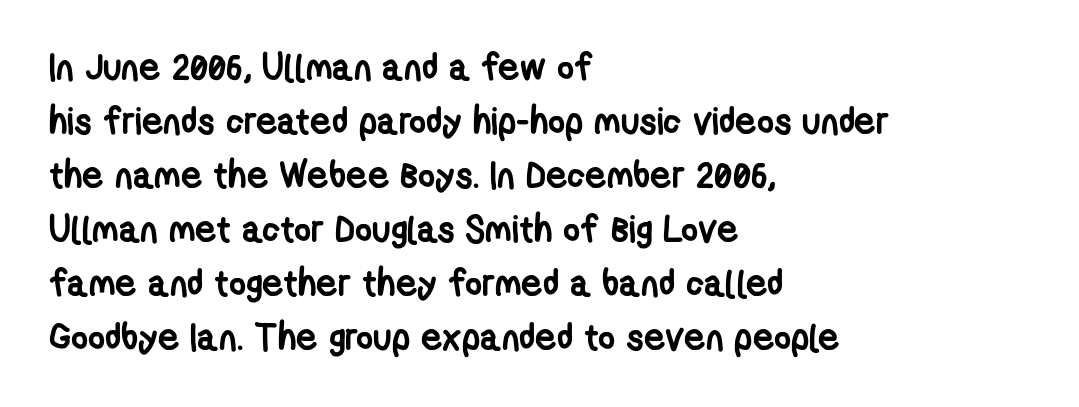
A typesetter would call this leading conventional body-copy spacing. Caption: multi-line text, flush left, ragged right. The passage shown has conventional tracking throughout. Lines of text with bare space underneath. Proportional: the letters do not fall into vertical columns.
